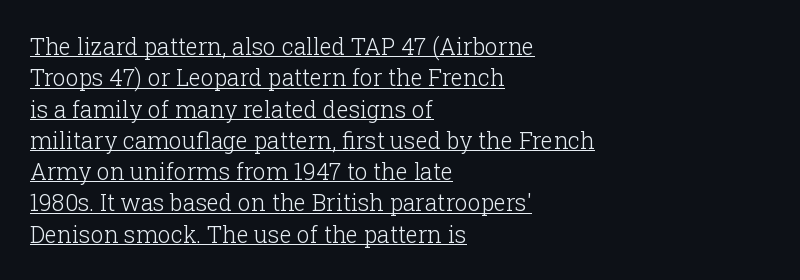
{"italic": "no", "bold": "no", "underline": "yes", "align": "left", "line_spacing": "normal", "line_spacing_ratio": 1.36, "letter_spacing": "normal", "letter_spacing_em": 0.0, "glyph_px": 23}
